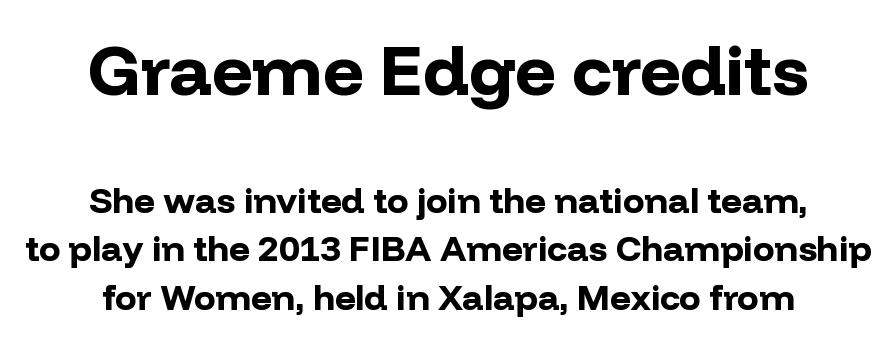
Q: Is the text bold? A: Yes.
Q: Is the text italic (slanted)? A: No, it is upright.
Q: Is the typeface a serif or a sans-serif typeface? A: Sans-serif.
Q: Is the text underlined? A: No.
Q: How is the paragraph aligned? A: Centered.
Q: Is the spacing between letters normal or unusually wide? A: Normal.
Q: Is the spacing between lines tight, normal or loose? A: Normal.
Q: Which block of text is set in a larger size, the first (top) or the second (bottom)? A: The first (top) one.
Q: Width (condensed, normal, or wide)? A: Normal.
Q: Stroke contrast? A: Low.
Q: x-height? A: Medium.
Q: Monospaced? A: No.
